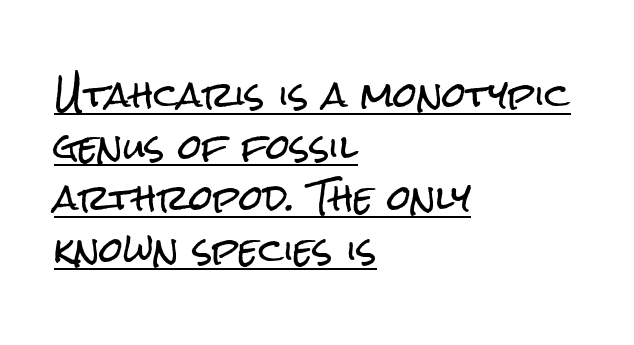
{"serif": "no", "italic": "no", "width": "condensed", "stroke_contrast": "low", "x_height": "medium", "monospaced": "no", "underline": "yes", "align": "left", "line_spacing": "normal", "line_spacing_ratio": 1.52, "letter_spacing": "normal", "letter_spacing_em": 0.0, "glyph_px": 34}
